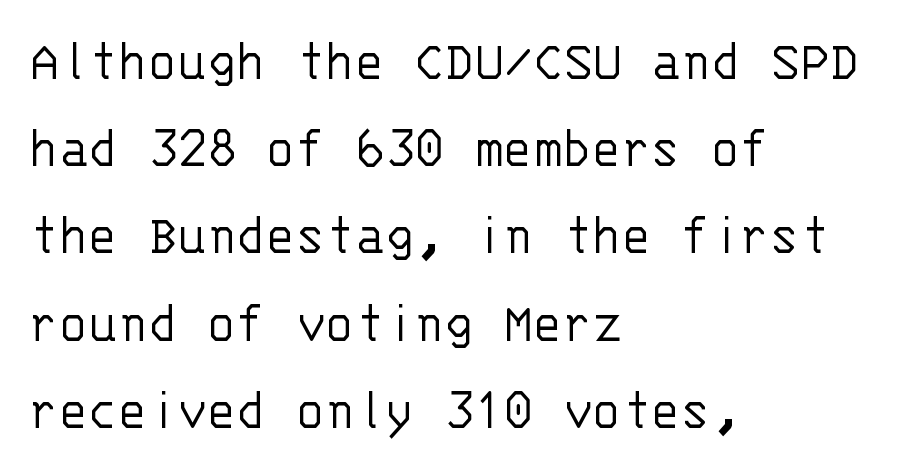
{"serif": "no", "italic": "no", "bold": "no", "weight": "light", "width": "normal", "stroke_contrast": "low", "x_height": "large", "monospaced": "yes", "underline": "no", "align": "left", "line_spacing": "normal", "line_spacing_ratio": 1.43, "letter_spacing": "normal", "letter_spacing_em": 0.0, "glyph_px": 61}
